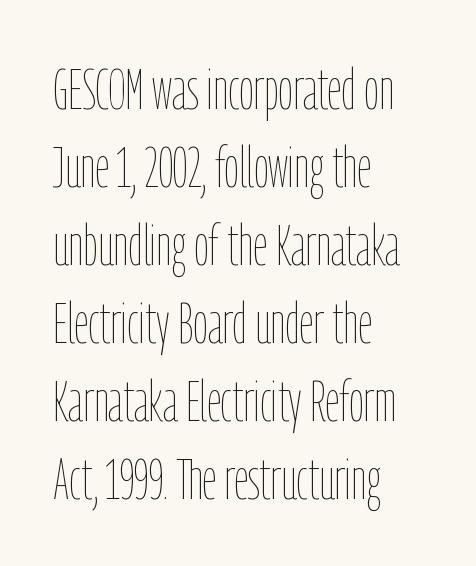
Q: Is the text bold? A: No.
Q: Is the text italic (slanted)? A: No, it is upright.
Q: Is the text underlined? A: No.
Q: How is the paragraph aligned? A: Left-aligned.
Q: Is the spacing between letters normal or unusually wide? A: Normal.
Q: Is the spacing between lines tight, normal or loose? A: Normal.
Q: Width (condensed, normal, or wide)? A: Condensed.
Q: Stroke contrast? A: Low.
Q: x-height? A: Medium.
Q: Monospaced? A: No.
